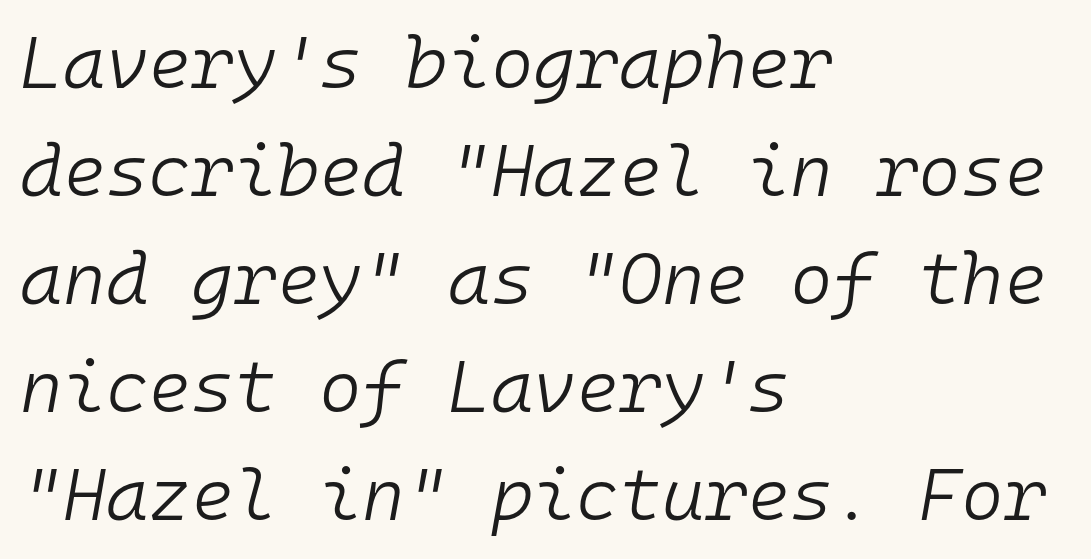
The space between consecutive lines is moderate. The text carries the slant typical of an italic or oblique font. The horizontal fit of the characters is conventional and even. Summary of weight: not heavy and not bold. Line starts are locked; line ends wander. The passage shown is typed in a monospace face where columns stay perfectly aligned.
